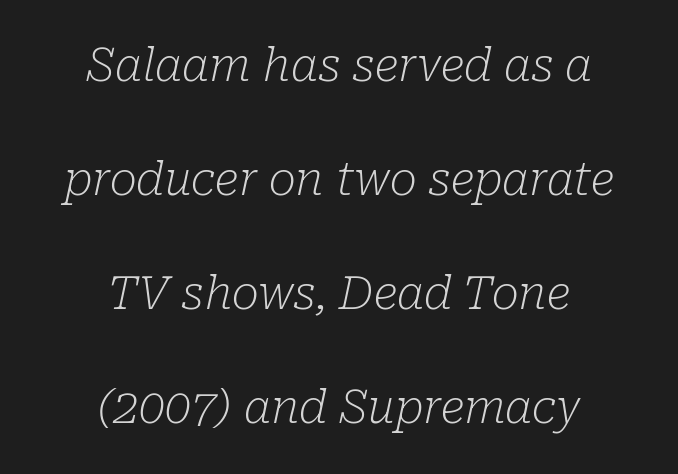
{"serif": "yes", "italic": "yes", "lean": "right", "slant_degrees": 10, "bold": "no", "weight": "light", "width": "normal", "stroke_contrast": "low", "x_height": "medium", "monospaced": "no", "underline": "no", "align": "center", "line_spacing": "loose", "line_spacing_ratio": 2.48, "letter_spacing": "normal", "letter_spacing_em": 0.0, "glyph_px": 46}
